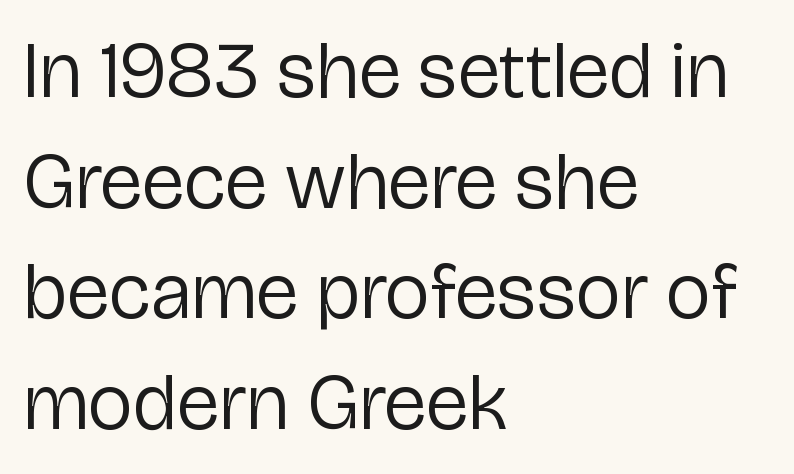
The image shows 79 px regular-weight sans-serif type, upright; set left-aligned, normal line spacing (1.4x), normal letter spacing, not underlined; low stroke contrast and a medium x-height.
